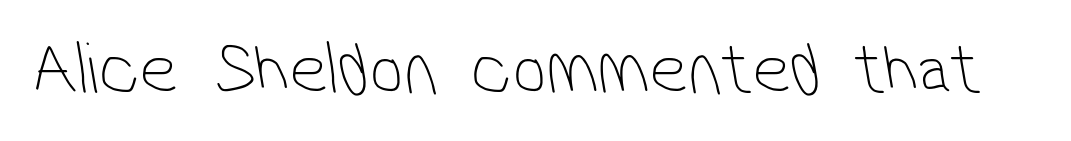
{"serif": "no", "bold": "no", "weight": "thin", "width": "condensed", "stroke_contrast": "low", "x_height": "medium", "monospaced": "no", "underline": "no", "letter_spacing": "normal", "letter_spacing_em": 0.0, "glyph_px": 75}
